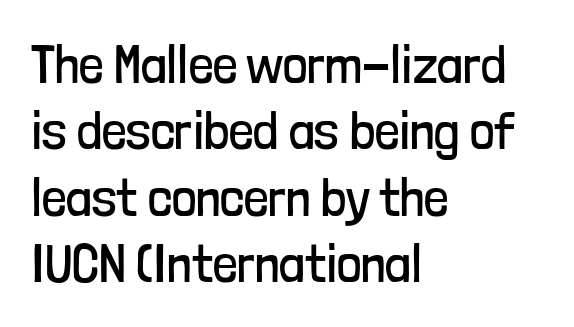
The image shows 54 px regular-weight, condensed sans-serif type, upright; set left-aligned, line spacing 1.23x, normal letter spacing, not underlined; low stroke contrast and a medium x-height.
